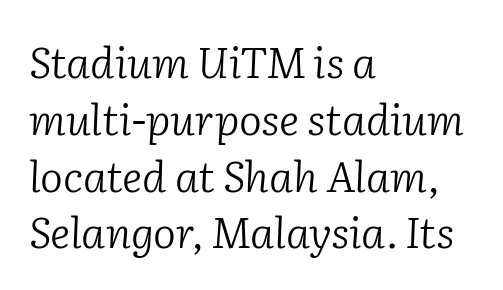
Varying glyph widths throughout — classic text-font behaviour. One-word summary of the alignment: left. Does the leading feel generous? No, just average. No heavy texture on the line: the type isn't bold. A clean baseline with only descenders dipping below it. The typography opts for an oblique posture over an upright one.
